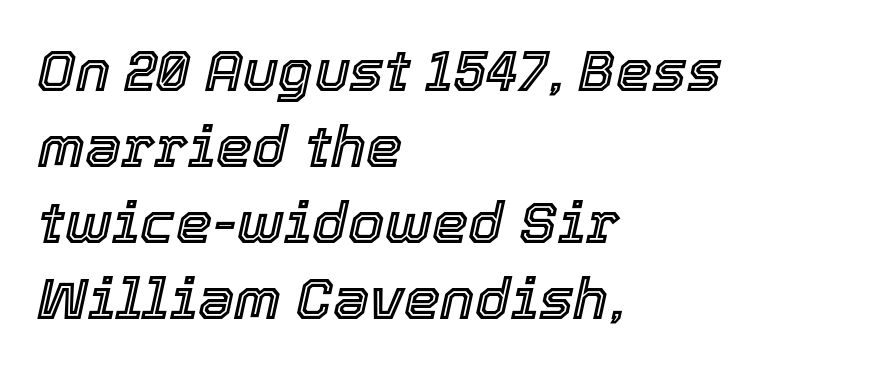
Q: Is the text italic (slanted)? A: Yes, it leans right by about 12 degrees.
Q: Is the text underlined? A: No.
Q: How is the paragraph aligned? A: Left-aligned.
Q: Is the spacing between letters normal or unusually wide? A: Normal.
Q: Is the spacing between lines tight, normal or loose? A: Normal.
Q: Width (condensed, normal, or wide)? A: Normal.
Q: x-height? A: Medium.
Q: Monospaced? A: No.
